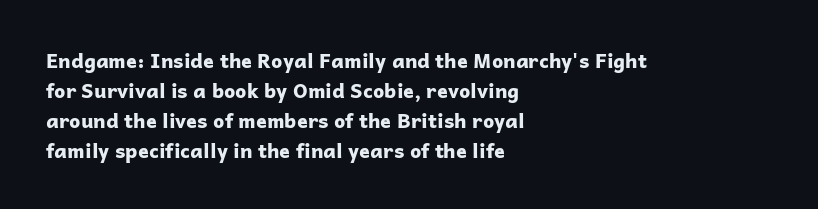
{"italic": "no", "bold": "yes", "underline": "no", "align": "left", "line_spacing": "normal", "line_spacing_ratio": 1.5, "letter_spacing": "normal", "letter_spacing_em": 0.0, "glyph_px": 20}
